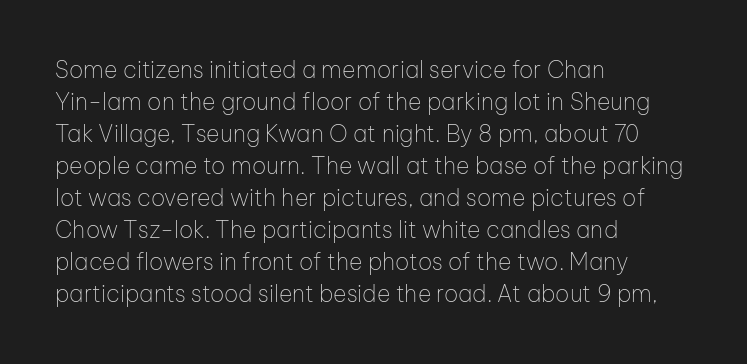
The image shows 23 px text type, upright; set left-aligned, normal line spacing (1.39x), normal letter spacing, not underlined.
